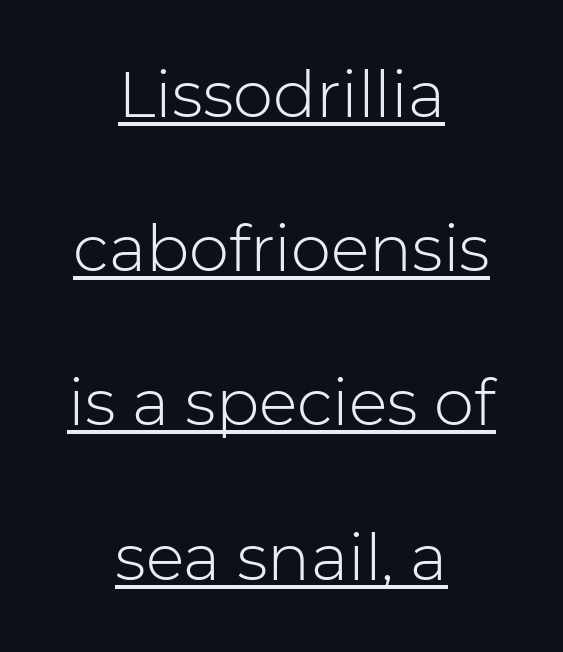
The rendering uses a large line-height, opening up the rows. Honestly, the underline is the first thing you notice here. Proportional: the letters do not fall into vertical columns. The compositor balanced each line on the midline.
